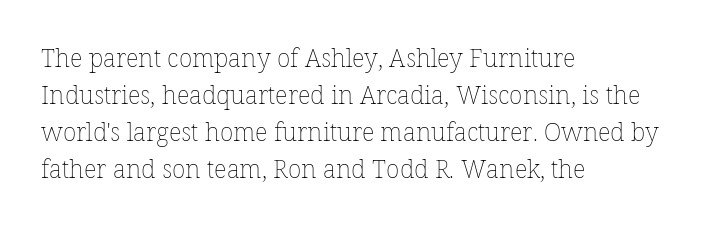
Q: Is the text bold? A: No.
Q: Is the text italic (slanted)? A: No, it is upright.
Q: Is the text underlined? A: No.
Q: How is the paragraph aligned? A: Left-aligned.
Q: Is the spacing between letters normal or unusually wide? A: Normal.
Q: Is the spacing between lines tight, normal or loose? A: Normal.
